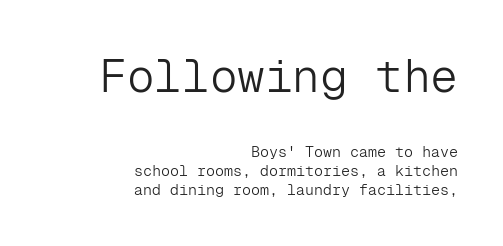
{"serif": "no", "italic": "no", "bold": "no", "weight": "light", "width": "normal", "stroke_contrast": "low", "x_height": "medium", "monospaced": "yes", "underline": "no", "align": "right", "line_spacing": "normal", "line_spacing_ratio": 1.28, "letter_spacing": "normal", "letter_spacing_em": 0.0, "larger_block": "first", "size_ratio": 3.07, "glyph_px": 46}
